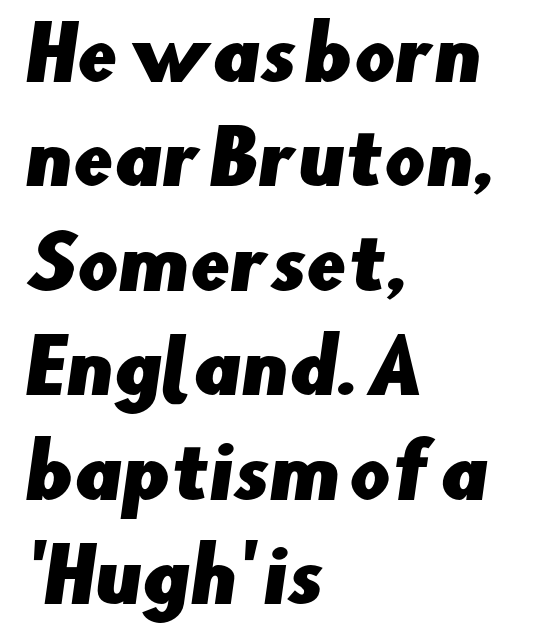
{"serif": "no", "width": "normal", "stroke_contrast": "low", "x_height": "small", "monospaced": "no", "underline": "no", "align": "left", "line_spacing": "normal", "line_spacing_ratio": 1.45, "letter_spacing": "normal", "letter_spacing_em": 0.0, "glyph_px": 72}
